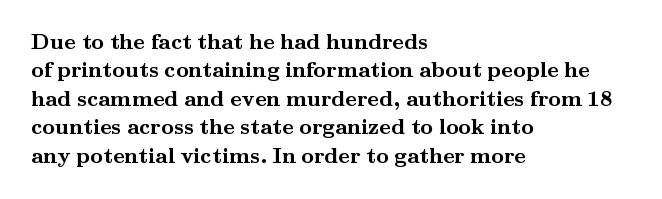
This is the regular roman posture of the typeface. The lines in this sample share a left origin and differ only in where they stop. Standard letterfit; no display-style spreading of the glyphs. Heavy-handed strokes throughout: this text is bold. The space directly below the letters is spotless.
